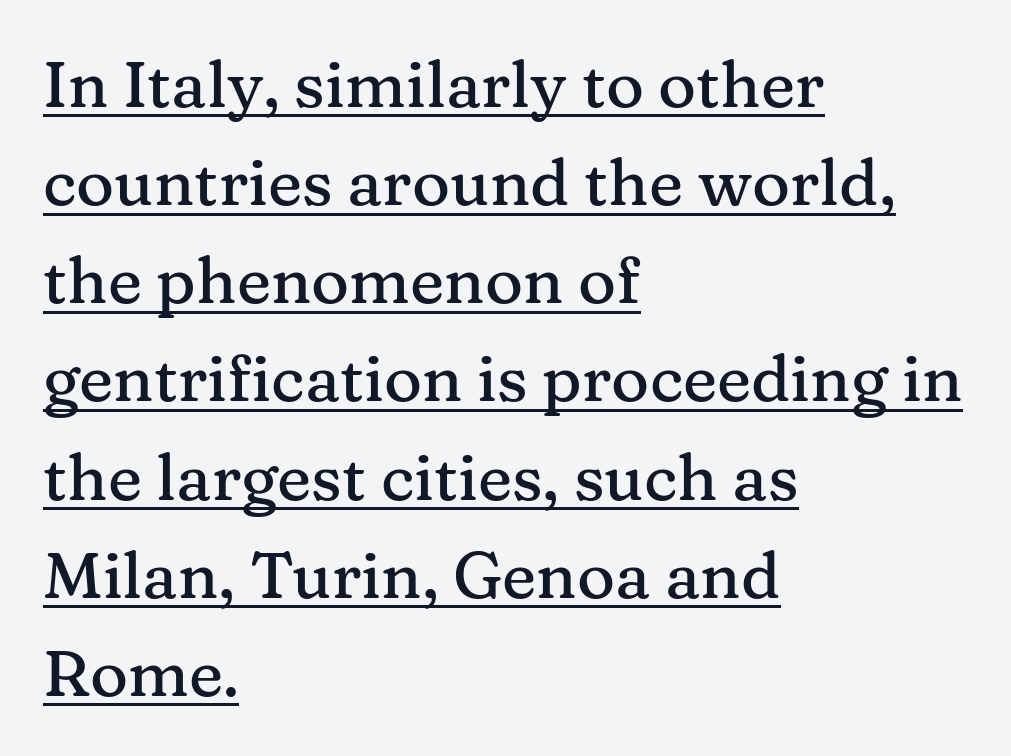
{"serif": "yes", "italic": "no", "width": "normal", "stroke_contrast": "medium", "x_height": "medium", "monospaced": "no", "underline": "yes", "align": "left", "line_spacing": "normal", "line_spacing_ratio": 1.51, "letter_spacing": "normal", "letter_spacing_em": 0.0, "glyph_px": 65}
